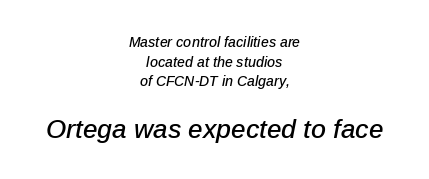
You get the small type first, then a jump to larger type. Lines of text with bare space underneath. Would a proofreader flag this as italicized? Yes. Reading down the block, each line starts at a different indent, mirrored at its end. Spacing between characters is what you'd get straight out of the box. Is there much room between lines? A standard amount, neither cramped nor airy.
